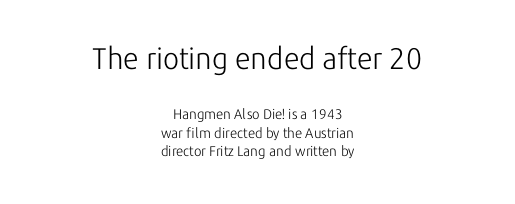
Q: Is the text bold? A: No.
Q: Is the text italic (slanted)? A: No, it is upright.
Q: Is the typeface a serif or a sans-serif typeface? A: Sans-serif.
Q: Is the text underlined? A: No.
Q: How is the paragraph aligned? A: Centered.
Q: Is the spacing between letters normal or unusually wide? A: Normal.
Q: Is the spacing between lines tight, normal or loose? A: Normal.
Q: Which block of text is set in a larger size, the first (top) or the second (bottom)? A: The first (top) one.
Q: Width (condensed, normal, or wide)? A: Normal.
Q: Stroke contrast? A: Low.
Q: x-height? A: Medium.
Q: Monospaced? A: No.
